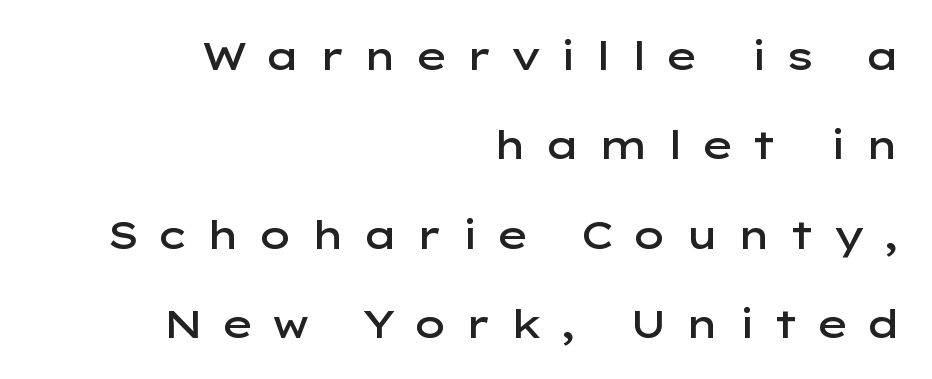
Q: Is the text bold? A: Semi-bold.
Q: Is the text italic (slanted)? A: No, it is upright.
Q: Is the typeface a serif or a sans-serif typeface? A: Sans-serif.
Q: Is the text underlined? A: No.
Q: How is the paragraph aligned? A: Right-aligned.
Q: Is the spacing between letters normal or unusually wide? A: Unusually wide.
Q: Is the spacing between lines tight, normal or loose? A: Loose.
Q: Width (condensed, normal, or wide)? A: Wide.
Q: Stroke contrast? A: Low.
Q: x-height? A: Medium.
Q: Monospaced? A: No.
